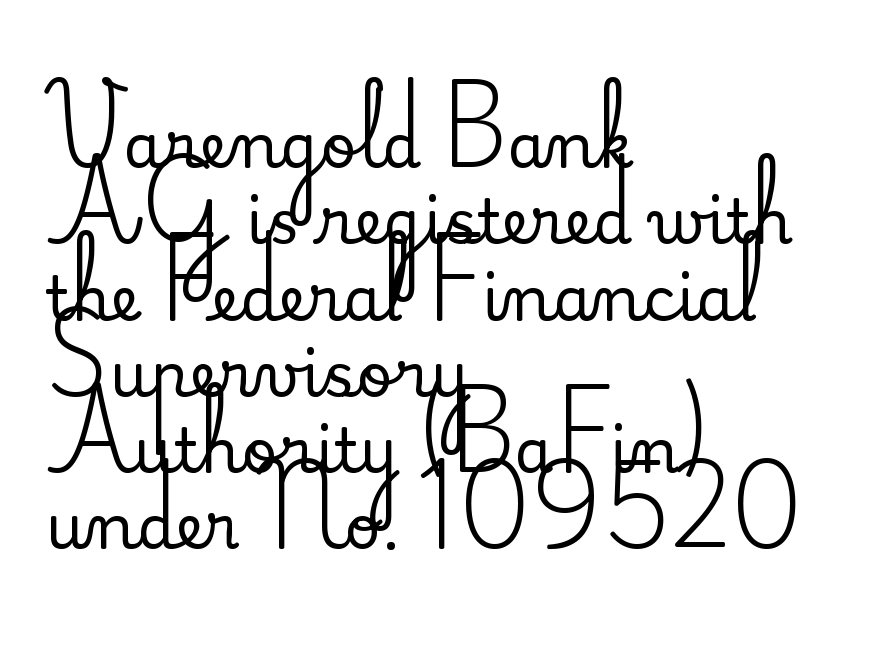
The image shows 62 px serif type, upright; set left-aligned, line spacing 1.23x, normal letter spacing, not underlined; medium stroke contrast and a small x-height.
